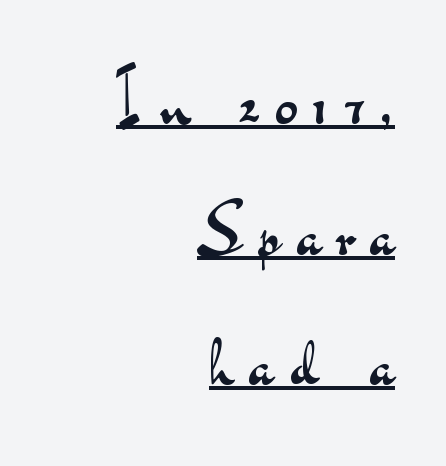
Q: Is the text bold? A: No.
Q: Is the text italic (slanted)? A: Yes.
Q: Is the typeface a serif or a sans-serif typeface? A: Sans-serif.
Q: Is the text underlined? A: Yes.
Q: How is the paragraph aligned? A: Right-aligned.
Q: Is the spacing between letters normal or unusually wide? A: Unusually wide.
Q: Is the spacing between lines tight, normal or loose? A: Loose.
Q: Width (condensed, normal, or wide)? A: Wide.
Q: Stroke contrast? A: Medium.
Q: x-height? A: Small.
Q: Monospaced? A: No.
